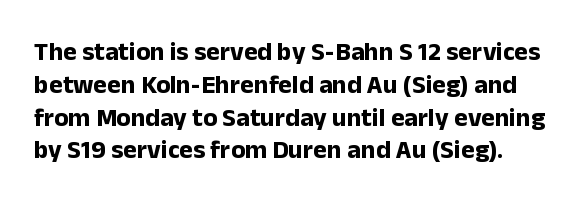
Honestly, there is no underline to notice here at all. This is the regular roman posture of the typeface. The rendering uses a moderate line-height, typical for paragraphs. These lines carry a lot of weight — the face is fully bold. Caption: standard tracking, unaltered.
